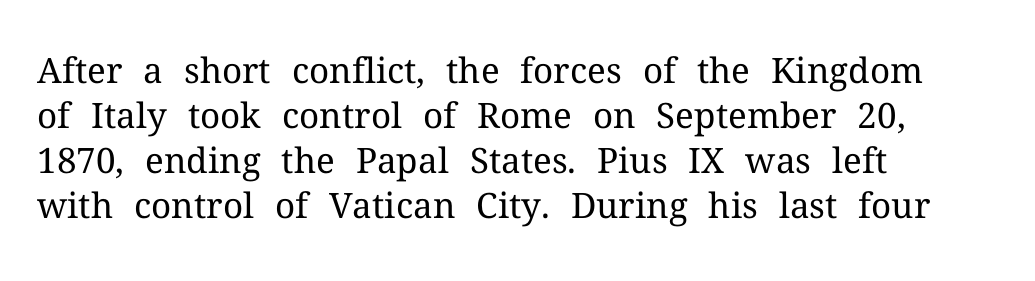
This rendering employs a face with finishing strokes, i.e., a serif. Honestly, there is no underline to notice here at all. Letters have the restrained weight of plain body copy at most. What's the leading like? Ordinary, nothing unusual. The letters advance in unequal steps, a hallmark of proportional type.
